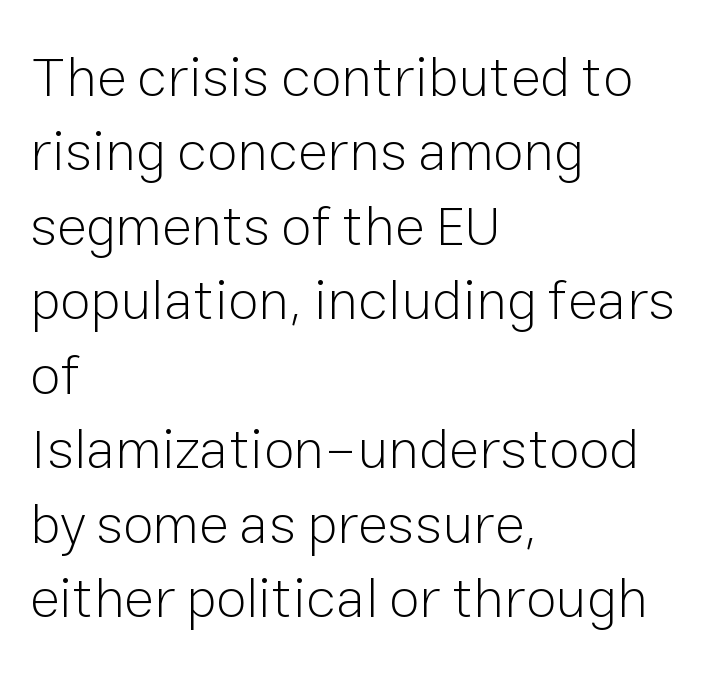
The image shows 56 px light sans-serif type, upright; set left-aligned, normal line spacing (1.33x), normal letter spacing, not underlined; low stroke contrast and a medium x-height.
